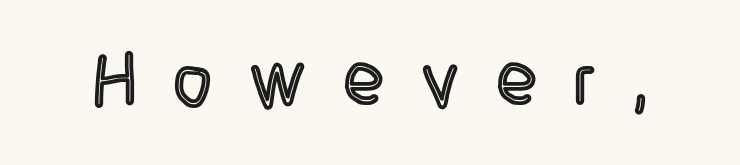
Q: Is the text italic (slanted)? A: No, it is upright.
Q: Is the text underlined? A: No.
Q: Is the spacing between letters normal or unusually wide? A: Unusually wide.
Q: Width (condensed, normal, or wide)? A: Condensed.
Q: x-height? A: Large.
Q: Monospaced? A: No.
